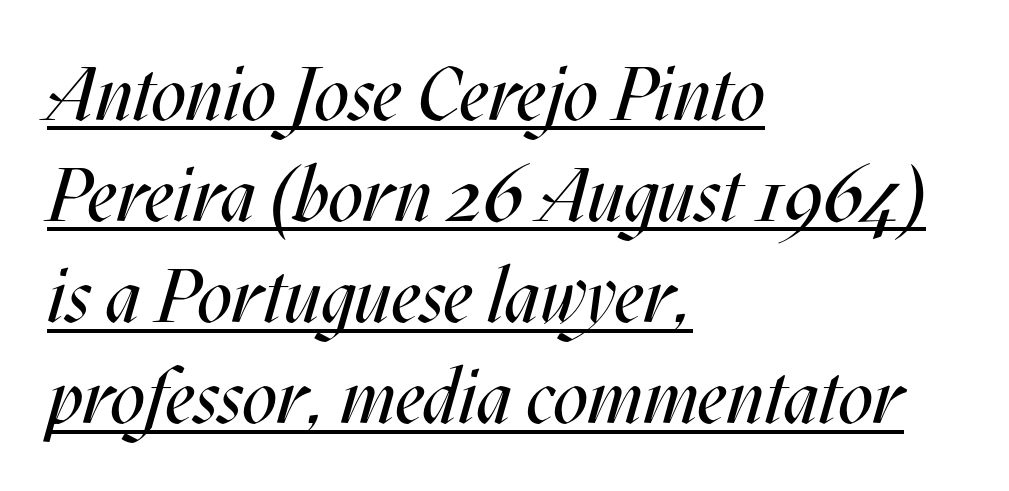
The image shows 76 px regular-weight, condensed type, italic (leaning right); set left-aligned, normal line spacing (1.33x), normal letter spacing, underlined; medium stroke contrast and a large x-height.
